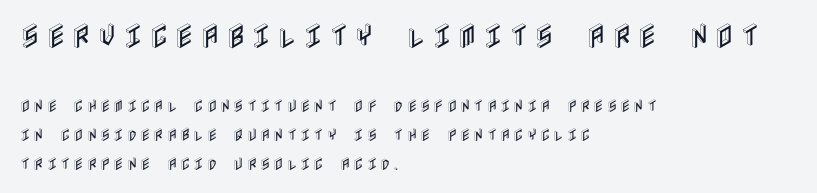
The image shows 27 px text type, upright; set left-aligned, loose line spacing (2.07x), unusually wide letter spacing (+0.22 em), not underlined; the first (top) block is 1.93x larger.
